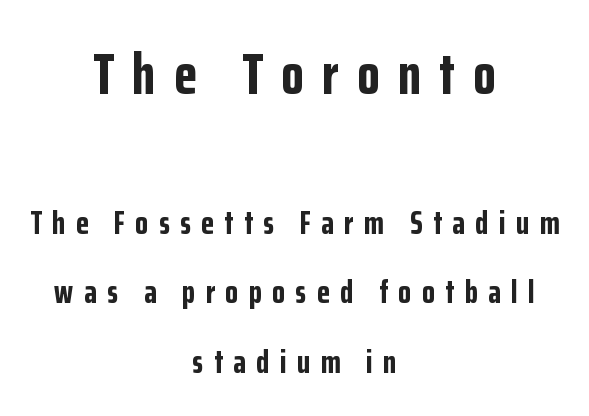
The image shows 58 px bold, condensed sans-serif type, upright; set centered, loose line spacing (2.1x), unusually wide letter spacing (+0.32 em), not underlined; the first (top) block is 1.76x larger; low stroke contrast and a medium x-height.
